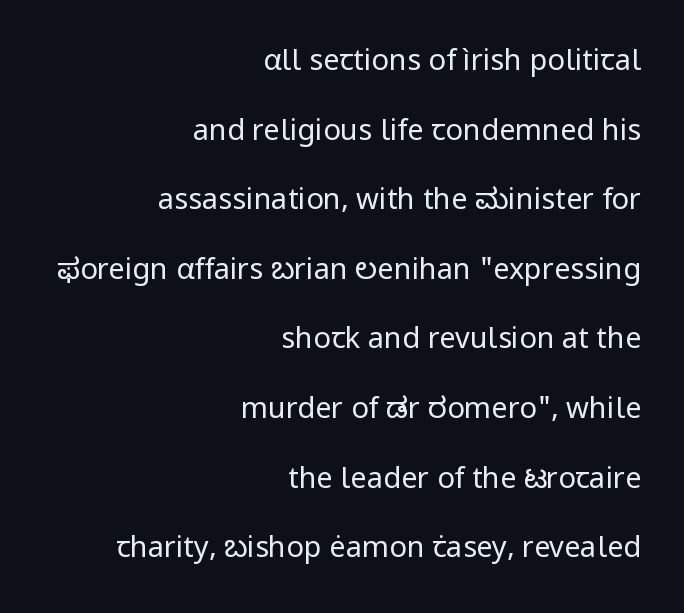
The image shows 29 px regular-weight sans-serif type, upright; set right-aligned, loose line spacing (2.4x), normal letter spacing, not underlined; low stroke contrast and a medium x-height.
